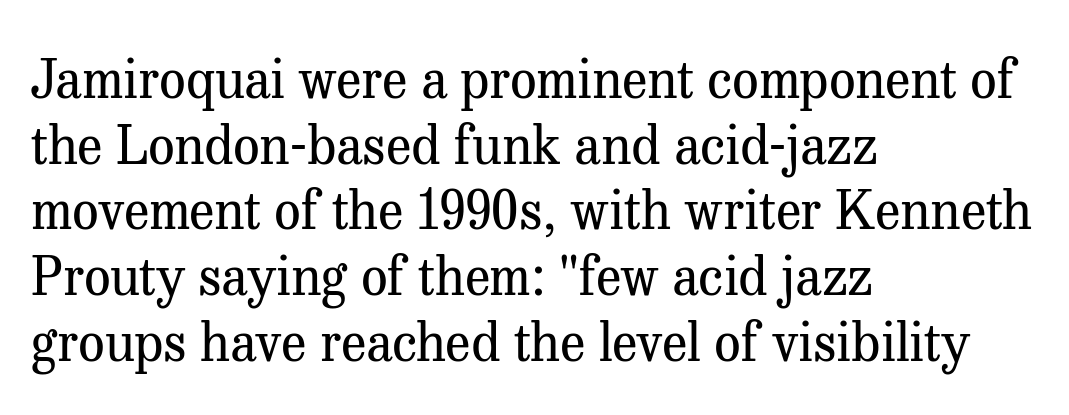
{"serif": "yes", "italic": "no", "bold": "no", "weight": "regular", "width": "normal", "stroke_contrast": "medium", "x_height": "medium", "monospaced": "no", "underline": "no", "align": "left", "line_spacing_ratio": 1.24, "letter_spacing": "normal", "letter_spacing_em": 0.0, "glyph_px": 53}
